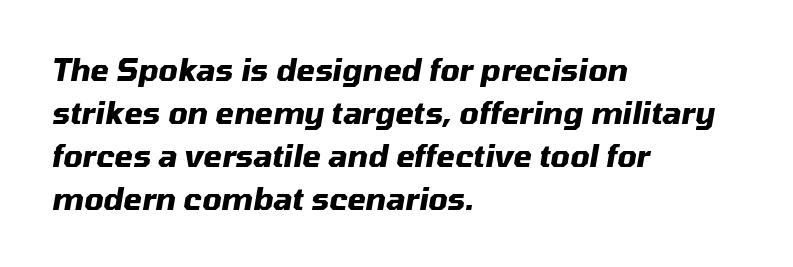
Q: Is the text bold? A: Yes.
Q: Is the text italic (slanted)? A: Yes, it leans right by about 10 degrees.
Q: Is the text underlined? A: No.
Q: How is the paragraph aligned? A: Left-aligned.
Q: Is the spacing between letters normal or unusually wide? A: Normal.
Q: Is the spacing between lines tight, normal or loose? A: Normal.
Q: Width (condensed, normal, or wide)? A: Normal.
Q: Stroke contrast? A: Medium.
Q: x-height? A: Medium.
Q: Monospaced? A: No.
